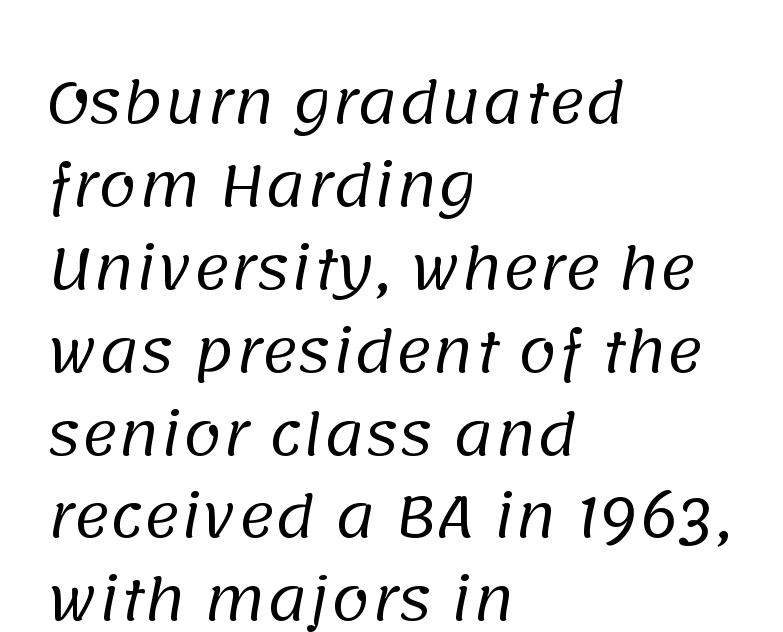
Q: Is the text bold? A: No.
Q: Is the typeface a serif or a sans-serif typeface? A: Sans-serif.
Q: Is the text underlined? A: No.
Q: How is the paragraph aligned? A: Left-aligned.
Q: Is the spacing between letters normal or unusually wide? A: Normal.
Q: Is the spacing between lines tight, normal or loose? A: Normal.
Q: Width (condensed, normal, or wide)? A: Normal.
Q: Stroke contrast? A: Low.
Q: x-height? A: Large.
Q: Monospaced? A: No.
